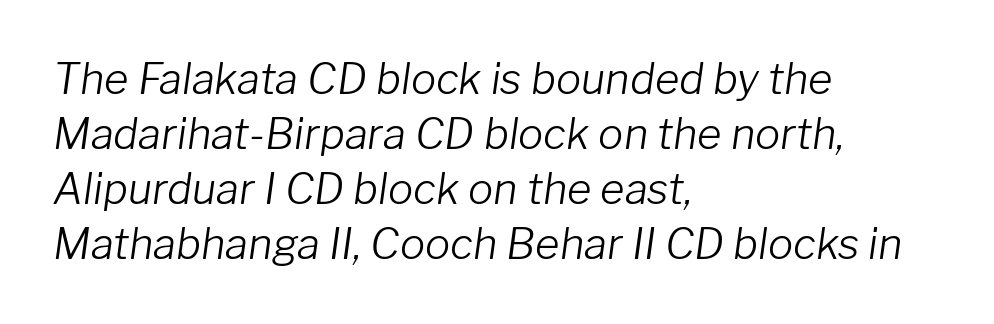
The image shows 42 px light type, italic (leaning right); set left-aligned, normal line spacing (1.31x), normal letter spacing, not underlined; low stroke contrast and a medium x-height.
